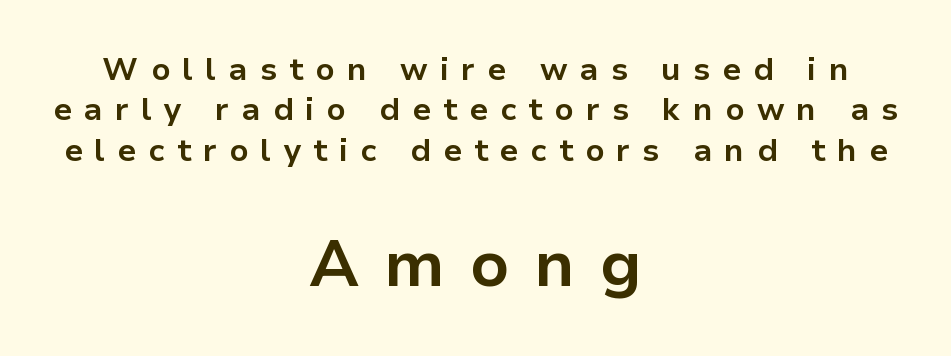
{"serif": "no", "italic": "no", "bold": "yes", "weight": "bold", "width": "normal", "stroke_contrast": "low", "x_height": "medium", "monospaced": "no", "underline": "no", "align": "center", "line_spacing": "normal", "line_spacing_ratio": 1.26, "letter_spacing": "wide", "letter_spacing_em": 0.38, "larger_block": "second", "size_ratio": 2.03, "glyph_px": 65}
